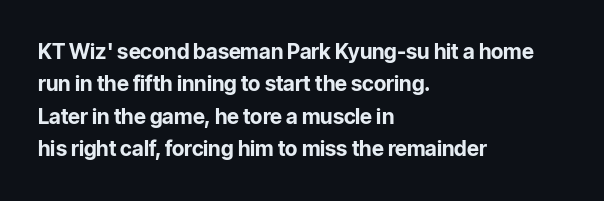
{"italic": "no", "bold": "yes", "underline": "no", "align": "left", "line_spacing": "normal", "line_spacing_ratio": 1.54, "letter_spacing": "normal", "letter_spacing_em": 0.0, "glyph_px": 21}
